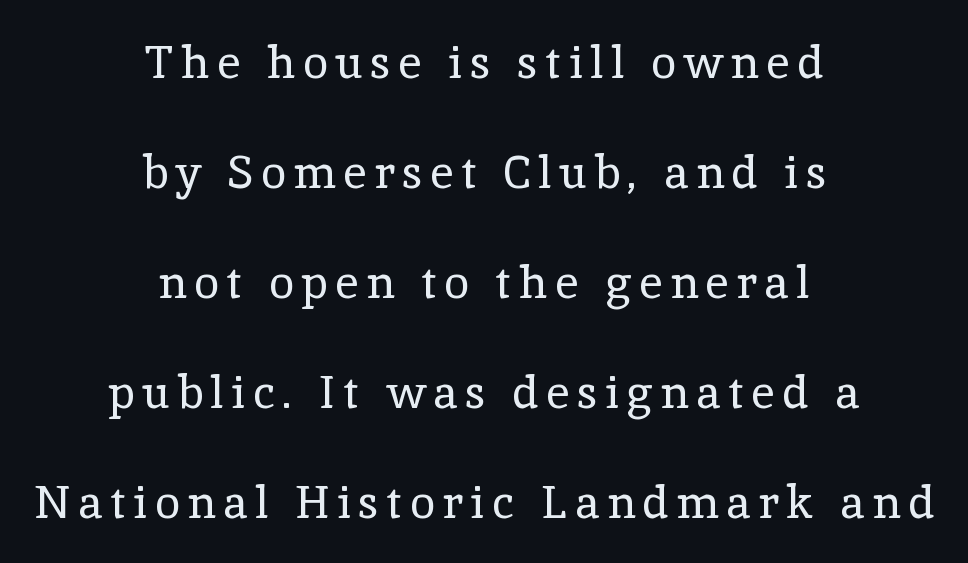
The image shows 46 px regular-weight serif type, upright; set centered, loose line spacing (2.39x), not underlined; a medium x-height.
